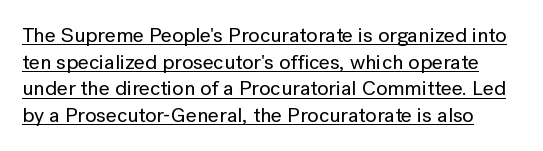
Q: Is the text italic (slanted)? A: No, it is upright.
Q: Is the text underlined? A: Yes.
Q: Is the spacing between letters normal or unusually wide? A: Normal.
Q: Is the spacing between lines tight, normal or loose? A: Normal.
